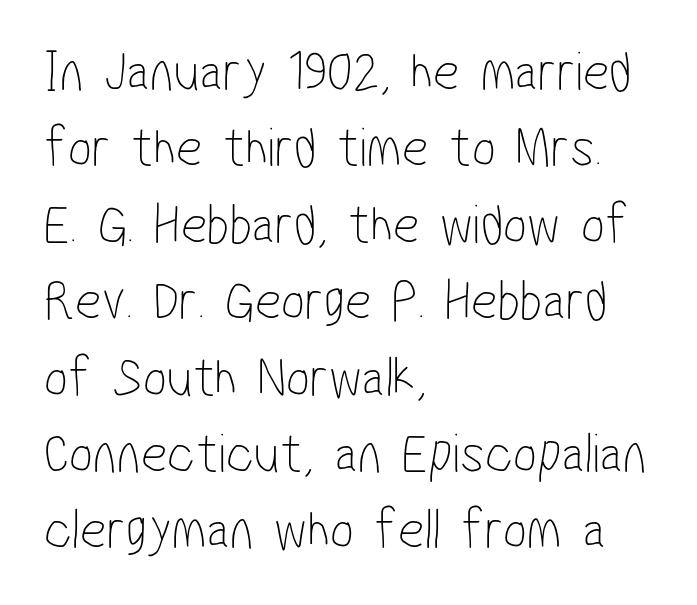
Q: Is the text bold? A: No.
Q: Is the typeface a serif or a sans-serif typeface? A: Sans-serif.
Q: Is the text underlined? A: No.
Q: How is the paragraph aligned? A: Left-aligned.
Q: Is the spacing between letters normal or unusually wide? A: Normal.
Q: Is the spacing between lines tight, normal or loose? A: Normal.
Q: Width (condensed, normal, or wide)? A: Condensed.
Q: Stroke contrast? A: Low.
Q: x-height? A: Medium.
Q: Monospaced? A: No.
